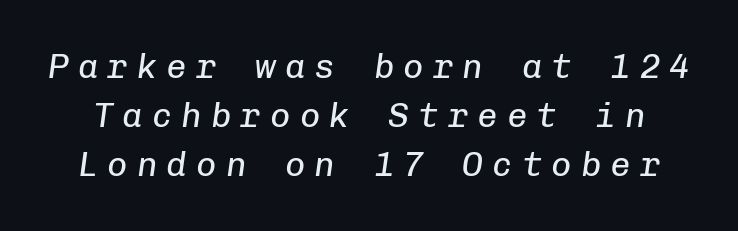
Q: Is the text bold? A: No.
Q: Is the text italic (slanted)? A: Yes, it leans right by about 8 degrees.
Q: Is the text underlined? A: No.
Q: Is the spacing between letters normal or unusually wide? A: Unusually wide.
Q: Is the spacing between lines tight, normal or loose? A: Normal.
Q: Width (condensed, normal, or wide)? A: Normal.
Q: Stroke contrast? A: Low.
Q: x-height? A: Medium.
Q: Monospaced? A: Yes.
